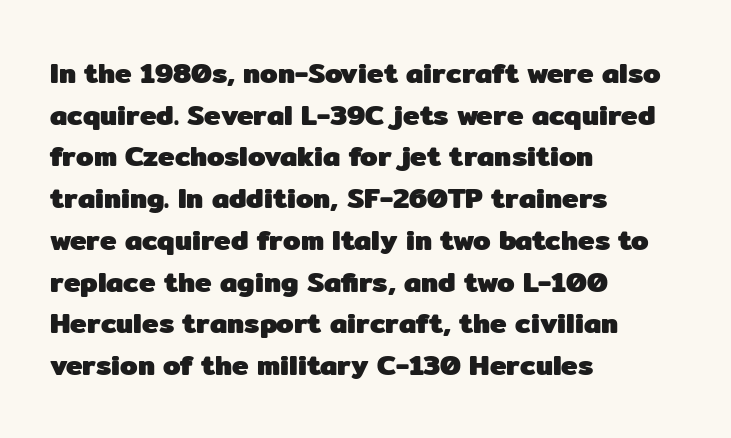
Layout note: lines flush left. Underline: absent. Does the lettering tilt? It doesn't — this is upright. The letters are bold, with thick, heavy strokes. Quick note: interline space is typical. The text was rendered using a sans face with plain stroke endings.
